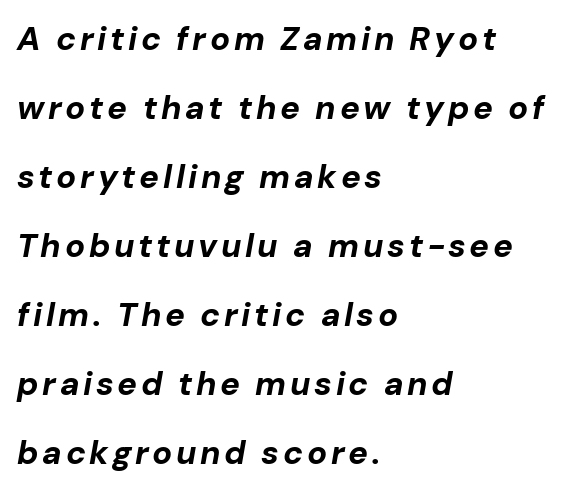
{"italic": "yes", "lean": "right", "slant_degrees": 10, "bold": "yes", "weight": "bold", "width": "normal", "stroke_contrast": "low", "x_height": "medium", "monospaced": "no", "underline": "no", "align": "left", "line_spacing": "loose", "line_spacing_ratio": 2.09, "glyph_px": 33}
